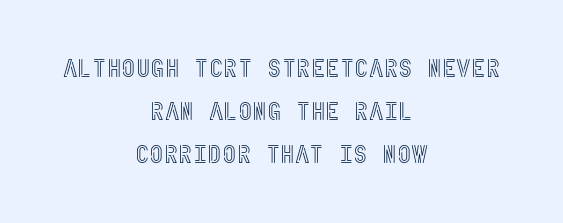
Q: Is the text italic (slanted)? A: No, it is upright.
Q: Is the text underlined? A: No.
Q: How is the paragraph aligned? A: Centered.
Q: Is the spacing between letters normal or unusually wide? A: Normal.
